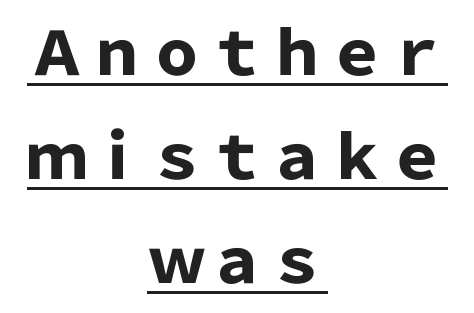
The image shows 60 px heavy sans-serif type, upright; set centered, line spacing 1.73x, normal letter spacing, underlined; low stroke contrast and a medium x-height.
